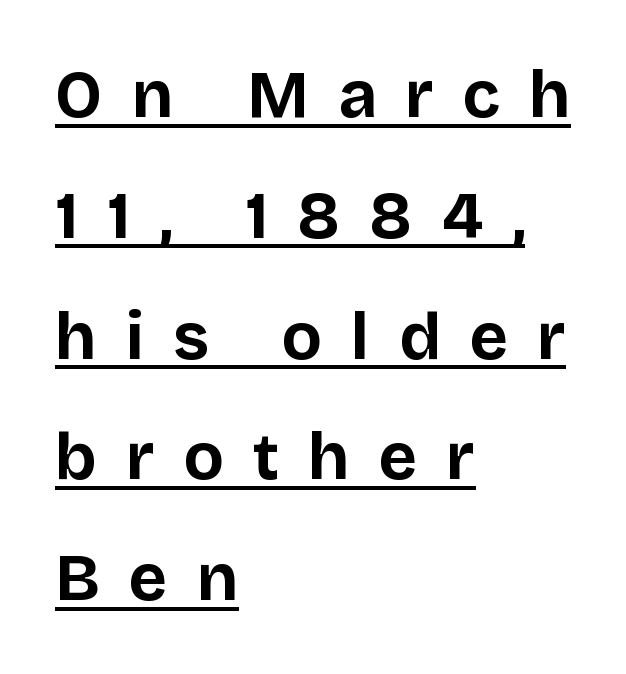
The image shows 66 px bold sans-serif type, upright; set left-aligned, line spacing 1.83x, unusually wide letter spacing (+0.44 em), underlined; low stroke contrast and a large x-height.
